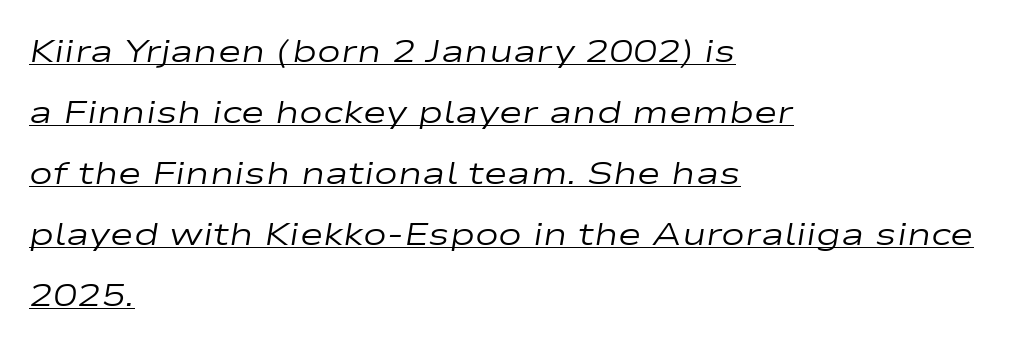
{"italic": "yes", "lean": "right", "slant_degrees": 9, "bold": "no", "weight": "regular", "width": "wide", "stroke_contrast": "low", "x_height": "medium", "monospaced": "no", "underline": "yes", "align": "left", "line_spacing": "loose", "line_spacing_ratio": 1.91, "letter_spacing": "normal", "letter_spacing_em": 0.0, "glyph_px": 32}
